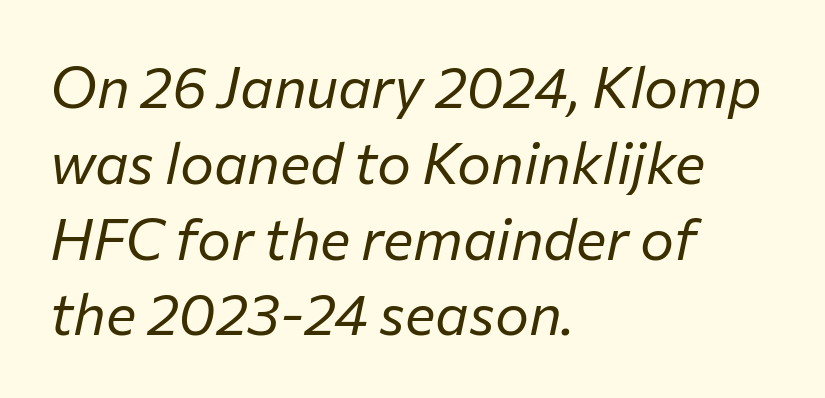
The image shows 57 px regular-weight type, italic (leaning right); set left-aligned, normal line spacing (1.33x), normal letter spacing, not underlined; low stroke contrast and a medium x-height.
